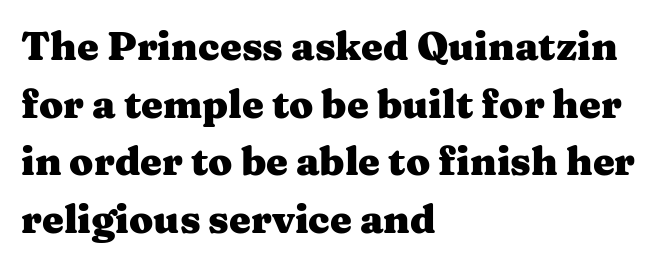
Q: Is the text bold? A: Yes.
Q: Is the text italic (slanted)? A: No, it is upright.
Q: Is the typeface a serif or a sans-serif typeface? A: Serif.
Q: Is the text underlined? A: No.
Q: How is the paragraph aligned? A: Left-aligned.
Q: Is the spacing between letters normal or unusually wide? A: Normal.
Q: Is the spacing between lines tight, normal or loose? A: Normal.
Q: Width (condensed, normal, or wide)? A: Wide.
Q: Stroke contrast? A: Medium.
Q: x-height? A: Medium.
Q: Monospaced? A: No.
